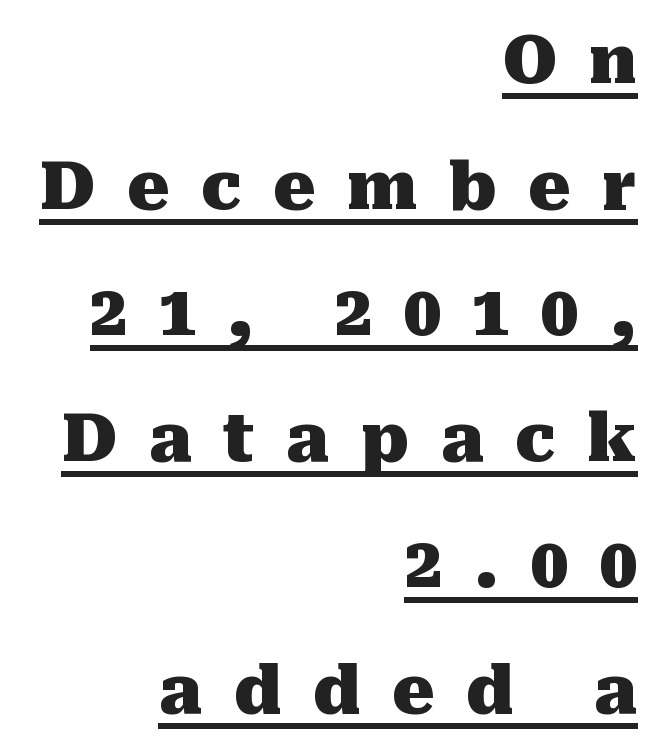
{"serif": "yes", "italic": "no", "bold": "yes", "weight": "heavy", "width": "normal", "stroke_contrast": "medium", "x_height": "medium", "monospaced": "no", "underline": "yes", "align": "right", "line_spacing": "loose", "line_spacing_ratio": 1.91, "letter_spacing": "wide", "letter_spacing_em": 0.48, "glyph_px": 66}
